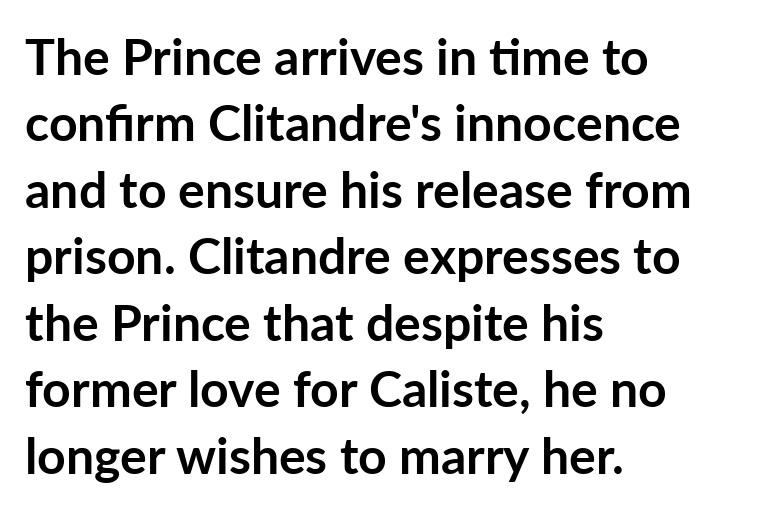
Q: Is the text bold? A: Yes.
Q: Is the text italic (slanted)? A: No, it is upright.
Q: Is the typeface a serif or a sans-serif typeface? A: Sans-serif.
Q: Is the text underlined? A: No.
Q: How is the paragraph aligned? A: Left-aligned.
Q: Is the spacing between letters normal or unusually wide? A: Normal.
Q: Is the spacing between lines tight, normal or loose? A: Normal.
Q: Width (condensed, normal, or wide)? A: Normal.
Q: Stroke contrast? A: Low.
Q: x-height? A: Medium.
Q: Monospaced? A: No.
